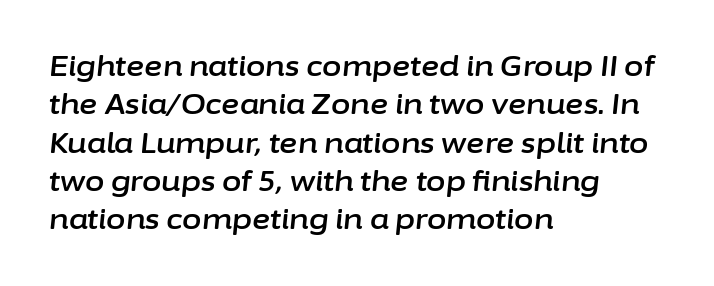
Q: Is the text italic (slanted)? A: Yes, it leans right by about 6 degrees.
Q: Is the text underlined? A: No.
Q: How is the paragraph aligned? A: Left-aligned.
Q: Is the spacing between letters normal or unusually wide? A: Normal.
Q: Is the spacing between lines tight, normal or loose? A: Normal.
Q: Width (condensed, normal, or wide)? A: Normal.
Q: Stroke contrast? A: Low.
Q: x-height? A: Medium.
Q: Monospaced? A: No.
